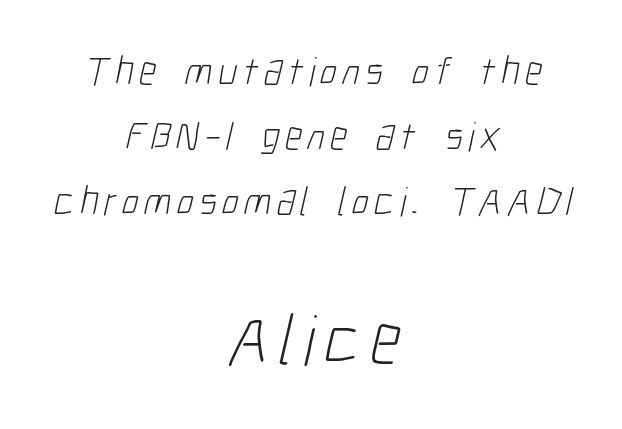
{"serif": "no", "bold": "no", "weight": "light", "width": "condensed", "stroke_contrast": "low", "x_height": "medium", "monospaced": "no", "underline": "no", "align": "center", "line_spacing": "normal", "line_spacing_ratio": 1.59, "larger_block": "second", "size_ratio": 1.76, "glyph_px": 72}
